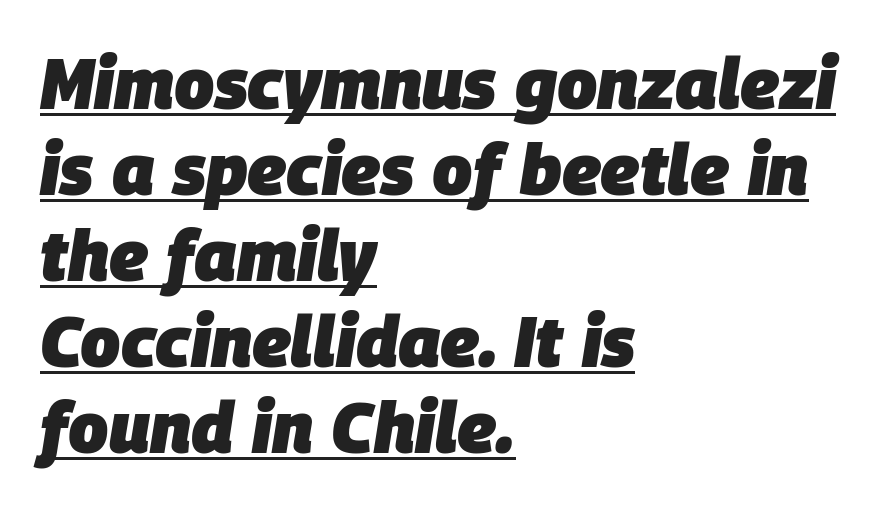
The passage shown leans; its letterforms are oblique. Strokes here are thick enough to call this a true bold. Every row of glyphs begins at an identical x-position on the left. The specimen includes a rule beneath the text block's lines. The type is set solid horizontally, with unmodified tracking. You could not count columns in this text — the font is proportionally spaced.
